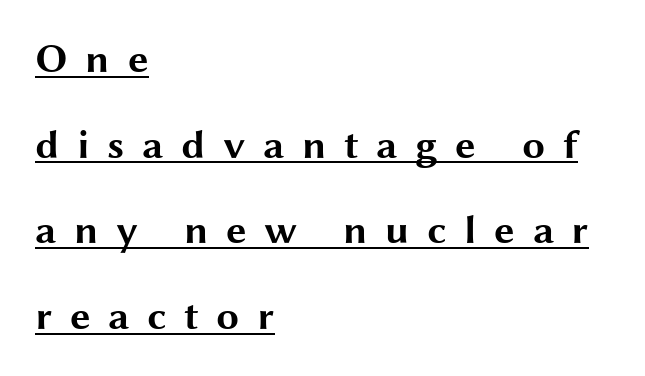
Q: Is the text bold? A: Yes.
Q: Is the text italic (slanted)? A: No, it is upright.
Q: Is the typeface a serif or a sans-serif typeface? A: Sans-serif.
Q: Is the text underlined? A: Yes.
Q: How is the paragraph aligned? A: Left-aligned.
Q: Is the spacing between letters normal or unusually wide? A: Unusually wide.
Q: Is the spacing between lines tight, normal or loose? A: Loose.
Q: Width (condensed, normal, or wide)? A: Wide.
Q: Stroke contrast? A: Medium.
Q: x-height? A: Medium.
Q: Monospaced? A: No.
